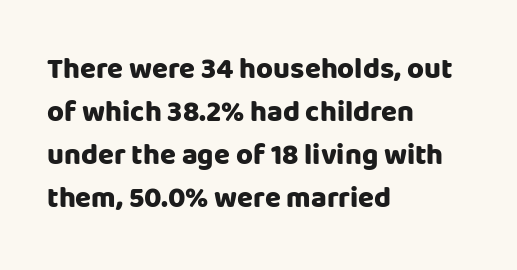
{"serif": "no", "italic": "no", "bold": "yes", "weight": "heavy", "width": "normal", "stroke_contrast": "low", "x_height": "large", "monospaced": "no", "underline": "no", "align": "left", "line_spacing": "normal", "line_spacing_ratio": 1.48, "letter_spacing": "normal", "letter_spacing_em": 0.0, "glyph_px": 29}
